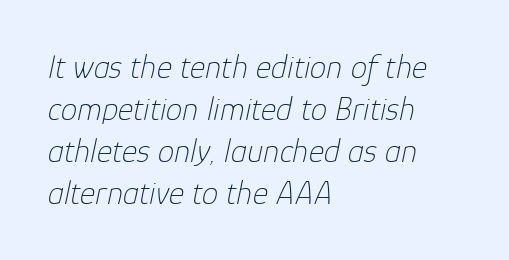
The image shows 33 px thin type, italic (leaning right); set left-aligned, normal line spacing (1.27x), normal letter spacing, not underlined; low stroke contrast and a medium x-height.
